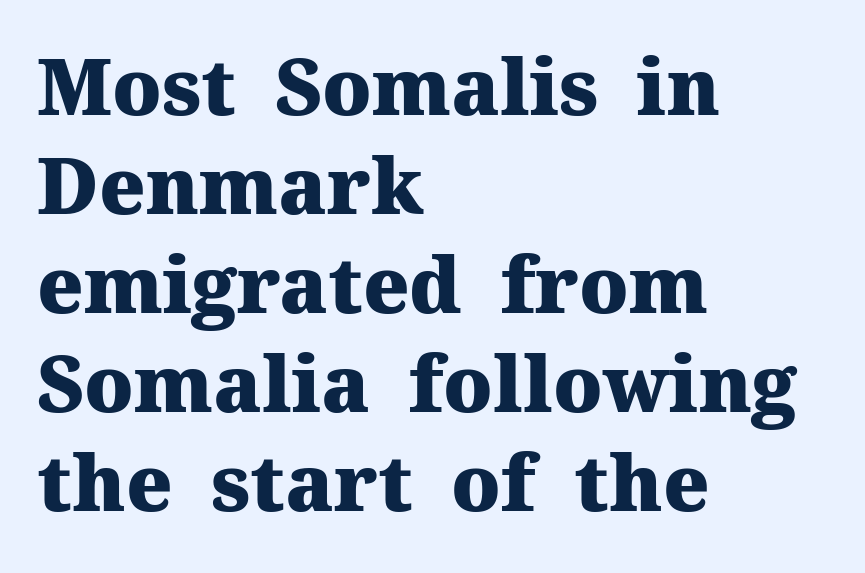
Q: Is the text bold? A: Yes.
Q: Is the text italic (slanted)? A: No, it is upright.
Q: Is the typeface a serif or a sans-serif typeface? A: Serif.
Q: Is the text underlined? A: No.
Q: How is the paragraph aligned? A: Left-aligned.
Q: Is the spacing between letters normal or unusually wide? A: Normal.
Q: Is the spacing between lines tight, normal or loose? A: Normal.
Q: Width (condensed, normal, or wide)? A: Normal.
Q: Stroke contrast? A: Medium.
Q: x-height? A: Medium.
Q: Monospaced? A: No.
